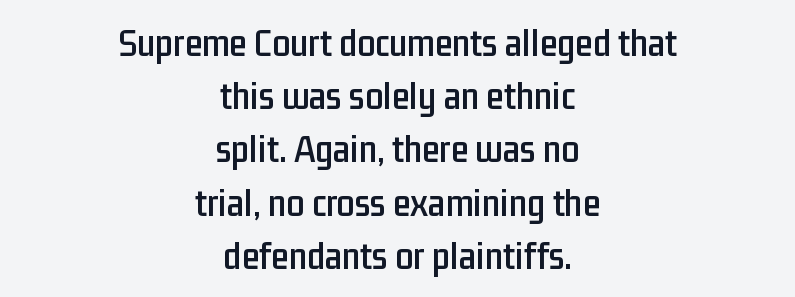
The image shows 40 px condensed sans-serif type, upright; set centered, normal line spacing (1.33x), normal letter spacing, not underlined; low stroke contrast and a medium x-height.
